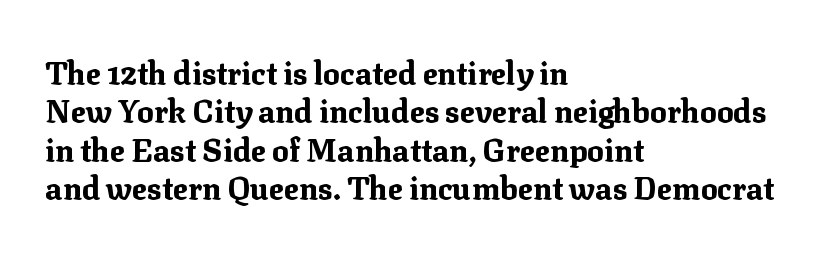
The image shows 31 px bold serif type, upright; set left-aligned, line spacing 1.24x, normal letter spacing, not underlined; medium stroke contrast and a medium x-height.
